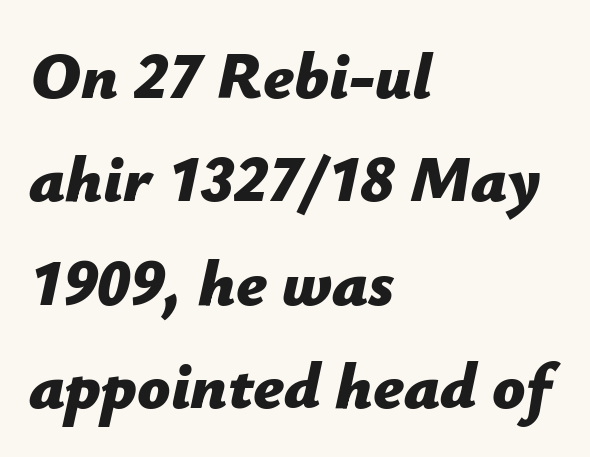
The image shows 65 px bold type, italic (leaning right); set left-aligned, normal line spacing (1.59x), normal letter spacing, not underlined; low stroke contrast and a medium x-height.
